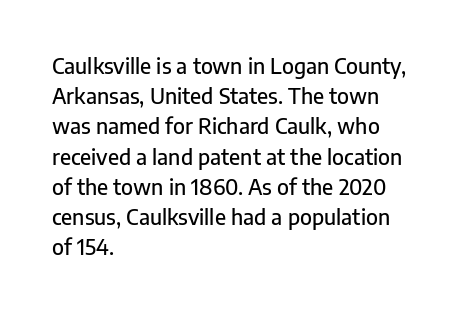
The image shows 21 px text type, upright; set left-aligned, normal line spacing (1.44x), normal letter spacing, not underlined.
